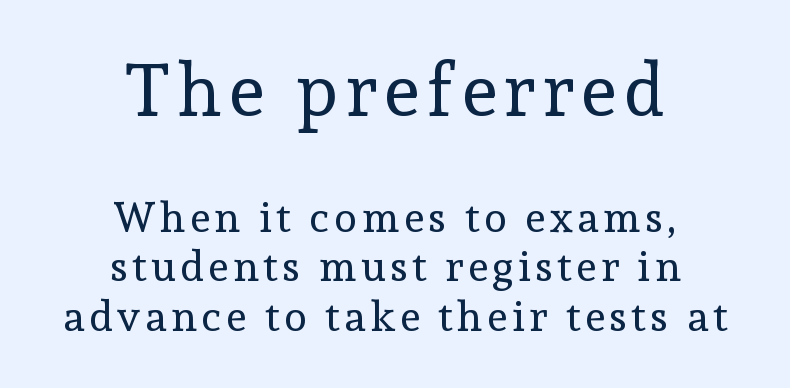
{"serif": "yes", "italic": "no", "bold": "no", "weight": "regular", "width": "normal", "x_height": "medium", "monospaced": "no", "underline": "no", "align": "center", "line_spacing_ratio": 1.18, "larger_block": "first", "size_ratio": 1.74, "glyph_px": 73}
